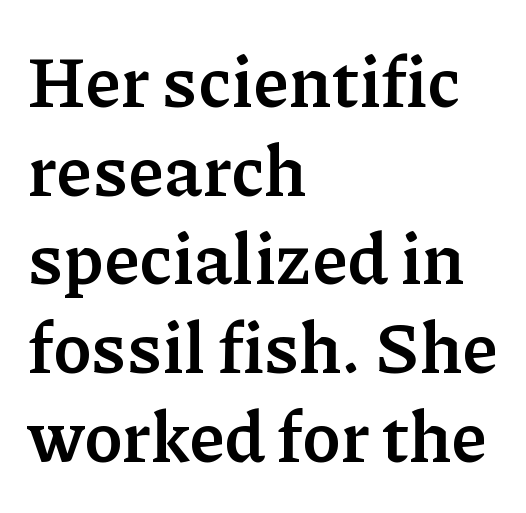
Q: Is the text bold? A: Yes.
Q: Is the text italic (slanted)? A: No, it is upright.
Q: Is the typeface a serif or a sans-serif typeface? A: Serif.
Q: Is the text underlined? A: No.
Q: How is the paragraph aligned? A: Left-aligned.
Q: Is the spacing between letters normal or unusually wide? A: Normal.
Q: Is the spacing between lines tight, normal or loose? A: Normal.
Q: Width (condensed, normal, or wide)? A: Normal.
Q: Stroke contrast? A: Low.
Q: x-height? A: Medium.
Q: Monospaced? A: No.
